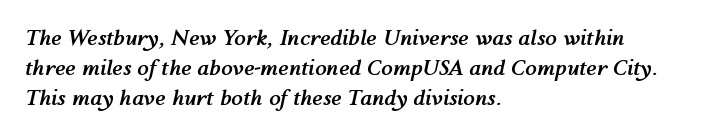
Casual observation: everything's shoved over to the left. Rendered with sloped, italic letterforms. Reading down the column, the eye jumps a familiar distance to each next line. Words appear dense and cohesive because spacing is normal. Typographic density is high because the face is bold.
